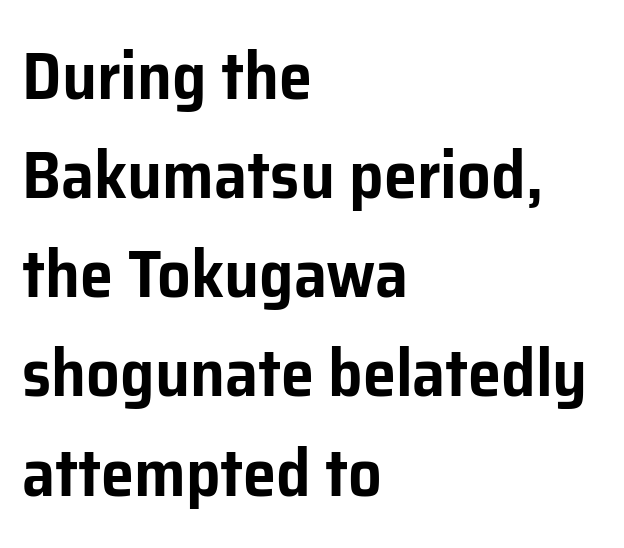
A student would call this left alignment; a typographer would say flush left, rag right. Ordinary non-slanted type is in use. Quick note: interline space is typical. The letters sit at their default tracking, neither squeezed nor spread.
